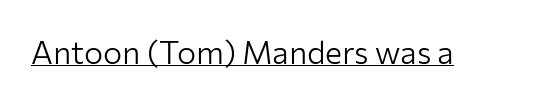
Look at the bottom of the vertical strokes: they stop flat, with no serifs. Bold? No — there's no thickening of the strokes. Looks like regular typesetting: each glyph gets only the width it needs. No extra tracking has been applied to these lines.
